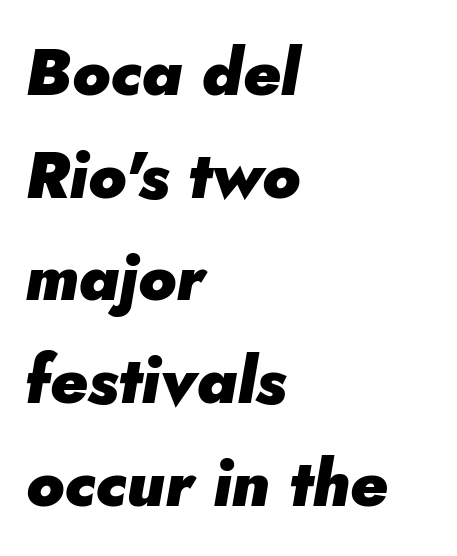
The image shows 65 px heavy type, italic (leaning right); set left-aligned, normal line spacing (1.58x), normal letter spacing, not underlined; low stroke contrast and a small x-height.
